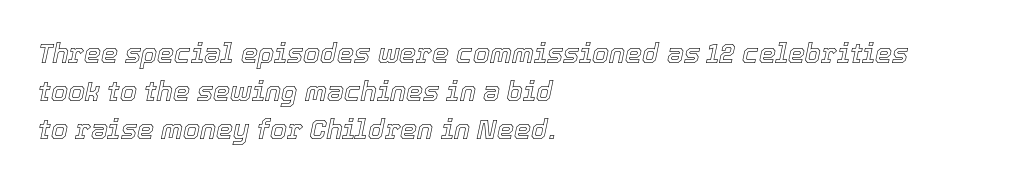
The image shows 27 px text type, italic (leaning right); set left-aligned, normal line spacing (1.41x), normal letter spacing, not underlined.
